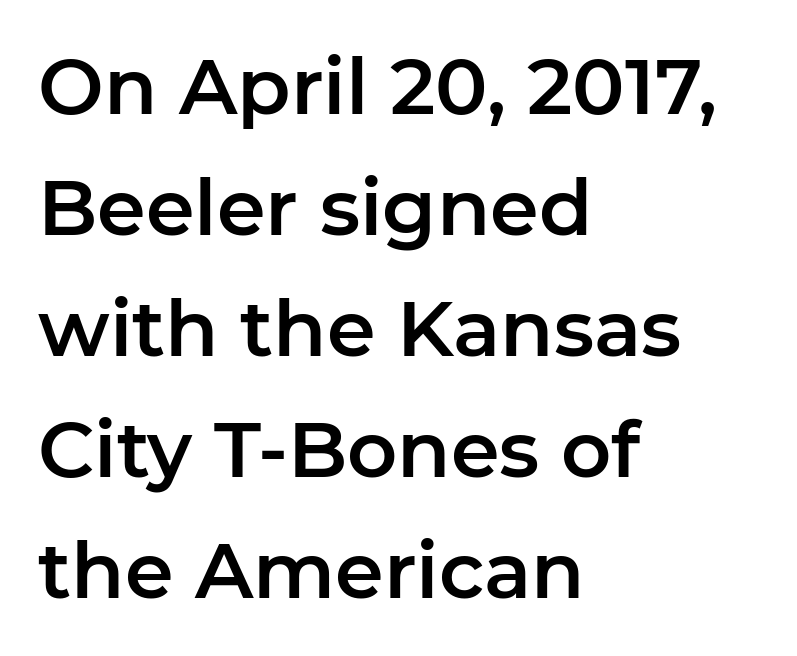
{"serif": "no", "italic": "no", "width": "normal", "stroke_contrast": "low", "x_height": "medium", "monospaced": "no", "underline": "no", "align": "left", "line_spacing": "normal", "line_spacing_ratio": 1.55, "letter_spacing": "normal", "letter_spacing_em": 0.0, "glyph_px": 78}
